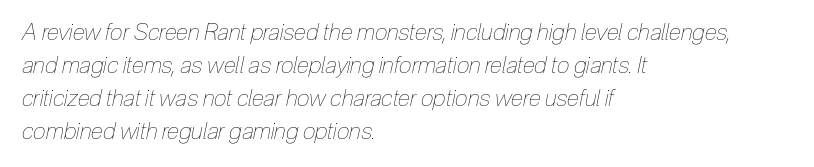
Q: Is the text bold? A: No.
Q: Is the text italic (slanted)? A: Yes, it leans right by about 12 degrees.
Q: Is the text underlined? A: No.
Q: How is the paragraph aligned? A: Left-aligned.
Q: Is the spacing between letters normal or unusually wide? A: Normal.
Q: Is the spacing between lines tight, normal or loose? A: Normal.
